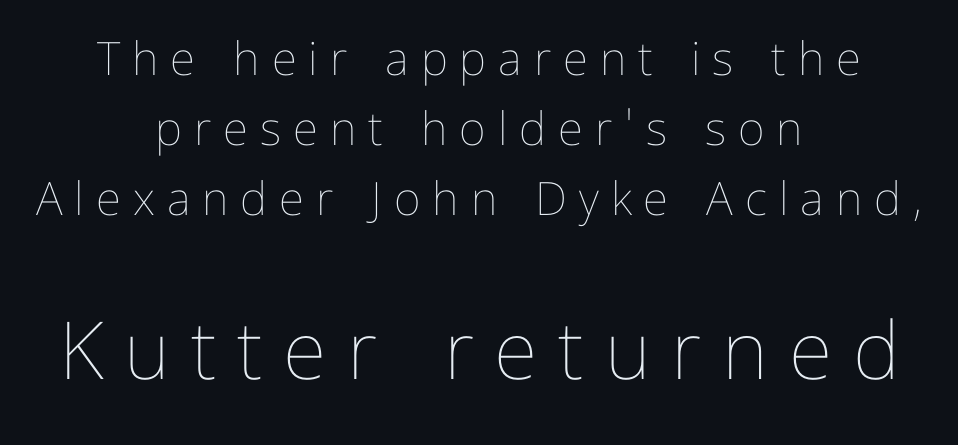
The block of text has a typical density, with ordinary space between rows. The gaps between neighbouring characters are conspicuously large. Centered paragraph, ragged on both sides. Nope, not italic — everything's standing straight. The following chunk of copy outweighs the initial chunk in type size.
